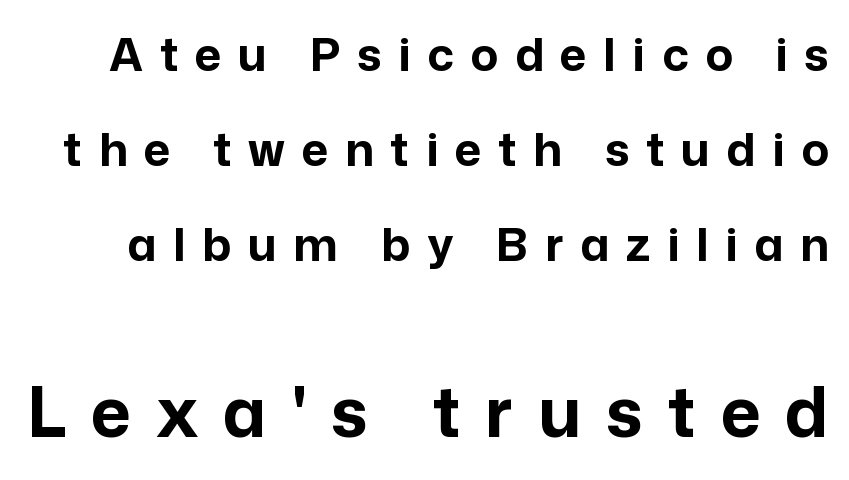
The image shows 69 px bold sans-serif type, upright; set loose line spacing (2.07x), unusually wide letter spacing (+0.36 em), not underlined; the second (bottom) block is 1.5x larger; low stroke contrast and a medium x-height.
